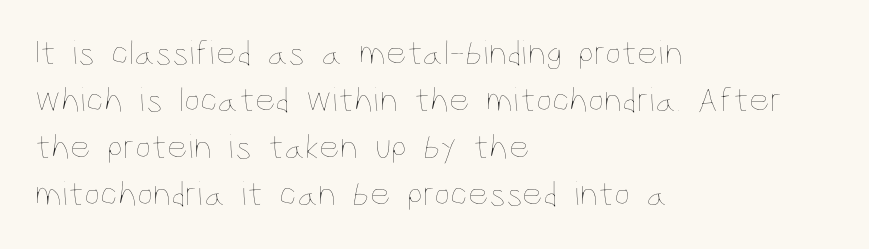
{"italic": "no", "bold": "no", "weight": "thin", "width": "condensed", "stroke_contrast": "low", "x_height": "large", "monospaced": "no", "underline": "no", "align": "left", "line_spacing": "normal", "line_spacing_ratio": 1.31, "letter_spacing": "normal", "letter_spacing_em": 0.0, "glyph_px": 36}
